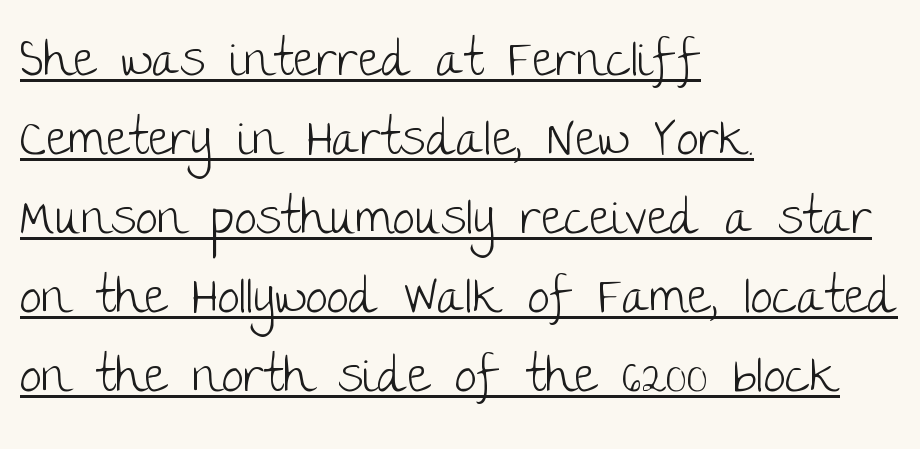
The face used here is proportionally spaced, like ordinary book or web type. The paragraph shown leans on its left margin. A sans-serif font was chosen for this passage. Summary of vertical rhythm: regular, with standard interline spacing.
